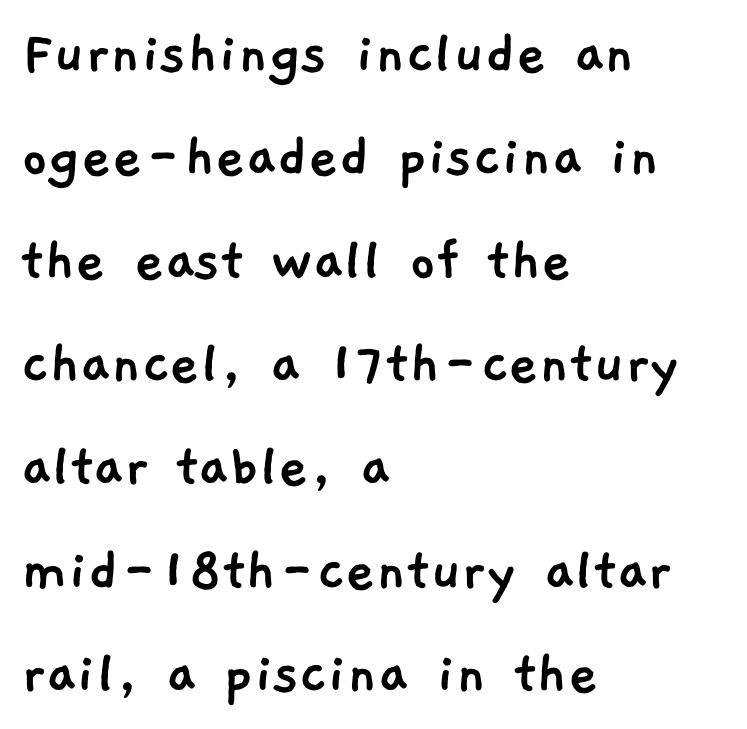
Q: Is the typeface a serif or a sans-serif typeface? A: Sans-serif.
Q: Is the text underlined? A: No.
Q: How is the paragraph aligned? A: Left-aligned.
Q: Is the spacing between letters normal or unusually wide? A: Normal.
Q: Is the spacing between lines tight, normal or loose? A: Normal.
Q: Width (condensed, normal, or wide)? A: Normal.
Q: Stroke contrast? A: Low.
Q: x-height? A: Medium.
Q: Monospaced? A: No.
